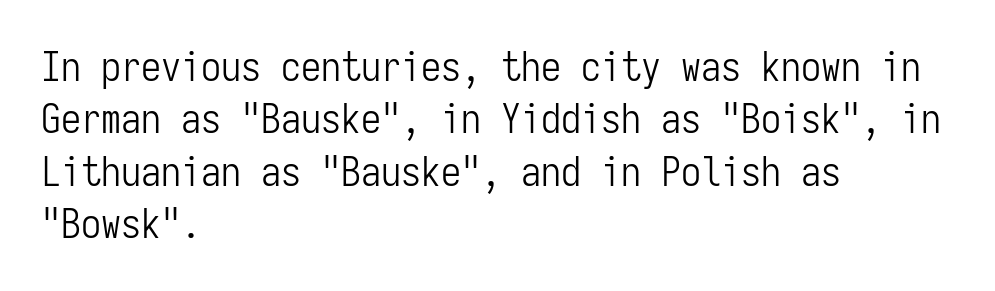
{"serif": "no", "italic": "no", "bold": "no", "weight": "light", "width": "condensed", "stroke_contrast": "low", "x_height": "medium", "monospaced": "yes", "underline": "no", "align": "left", "line_spacing": "normal", "line_spacing_ratio": 1.31, "letter_spacing": "normal", "letter_spacing_em": 0.0, "glyph_px": 40}
